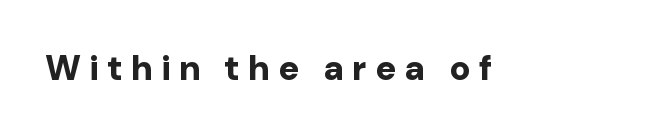
The image shows 35 px bold sans-serif type, upright; set unusually wide letter spacing (+0.23 em), not underlined; low stroke contrast and a medium x-height.
